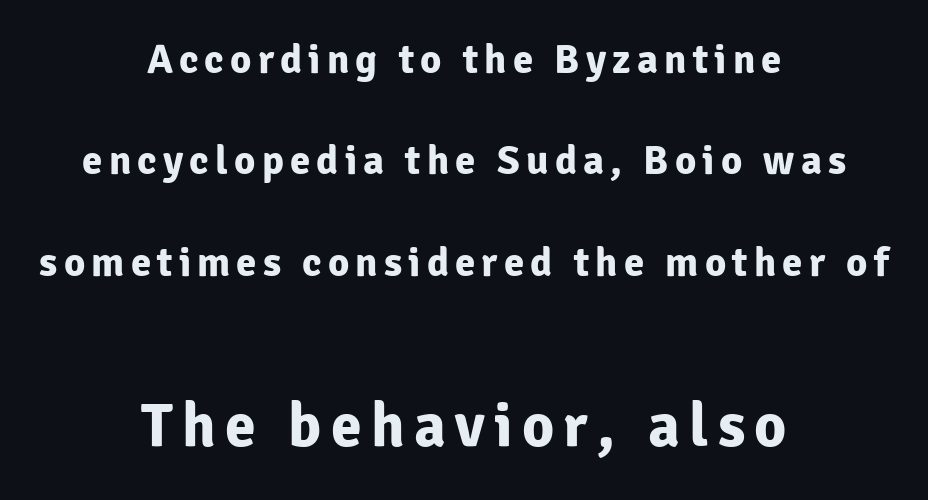
Airy leading. You get the small type first, then a jump to larger type. The space beneath each line is pristine and unruled. I'd call this a sans setting — the letters go barefoot. If you folded the block vertically in half, each line would mirror itself in length. Posture: straight, roman, zero tilt.
